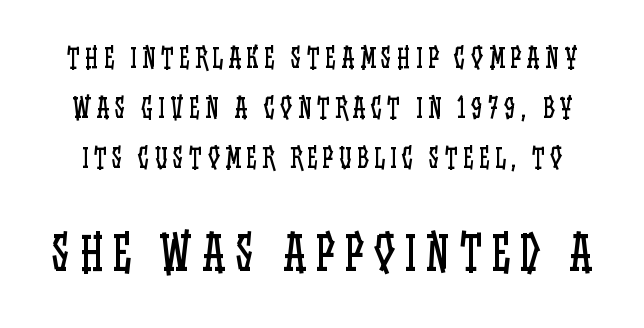
Q: Is the text bold? A: No.
Q: Is the text italic (slanted)? A: No, it is upright.
Q: Is the text underlined? A: No.
Q: Is the spacing between letters normal or unusually wide? A: Unusually wide.
Q: Is the spacing between lines tight, normal or loose? A: Loose.
Q: Which block of text is set in a larger size, the first (top) or the second (bottom)? A: The second (bottom) one.
Q: Width (condensed, normal, or wide)? A: Condensed.
Q: Stroke contrast? A: Low.
Q: x-height? A: Large.
Q: Monospaced? A: No.
